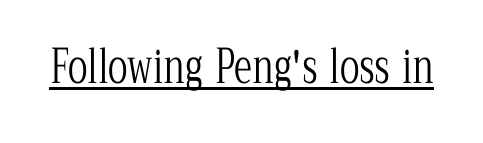
The image shows 46 px light, condensed serif type, upright; set normal letter spacing, underlined; low stroke contrast and a medium x-height.
